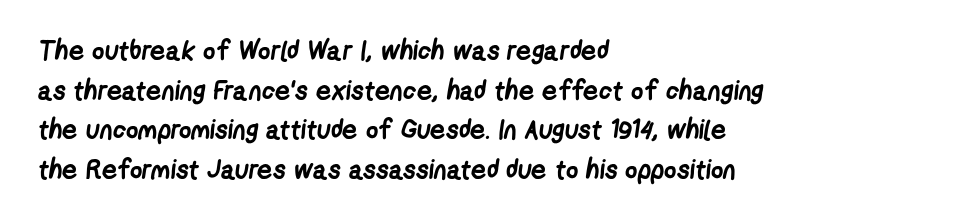
{"bold": "yes", "underline": "no", "align": "left", "line_spacing": "normal", "line_spacing_ratio": 1.47, "letter_spacing": "normal", "letter_spacing_em": 0.0, "glyph_px": 27}
